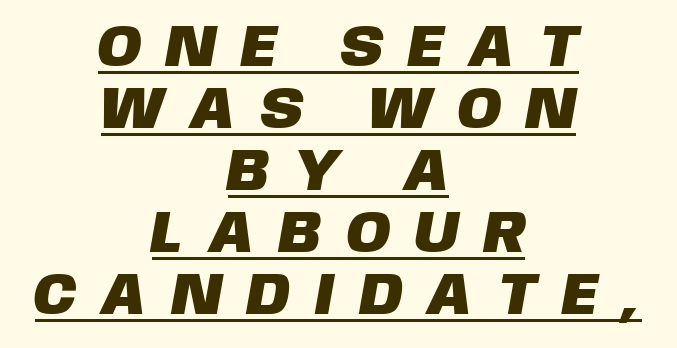
Q: Is the typeface a serif or a sans-serif typeface? A: Sans-serif.
Q: Is the text underlined? A: Yes.
Q: How is the paragraph aligned? A: Centered.
Q: Is the spacing between letters normal or unusually wide? A: Unusually wide.
Q: Is the spacing between lines tight, normal or loose? A: Tight.
Q: Width (condensed, normal, or wide)? A: Normal.
Q: Stroke contrast? A: Low.
Q: x-height? A: Large.
Q: Monospaced? A: No.
